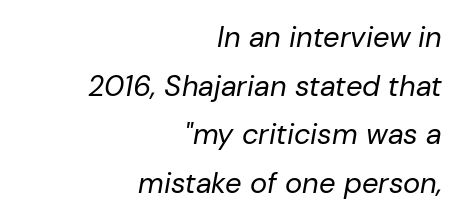
{"italic": "yes", "lean": "right", "slant_degrees": 10, "bold": "no", "weight": "regular", "width": "normal", "stroke_contrast": "low", "x_height": "medium", "monospaced": "no", "underline": "no", "align": "right", "line_spacing": "normal", "line_spacing_ratio": 1.68, "letter_spacing": "normal", "letter_spacing_em": 0.0, "glyph_px": 29}
